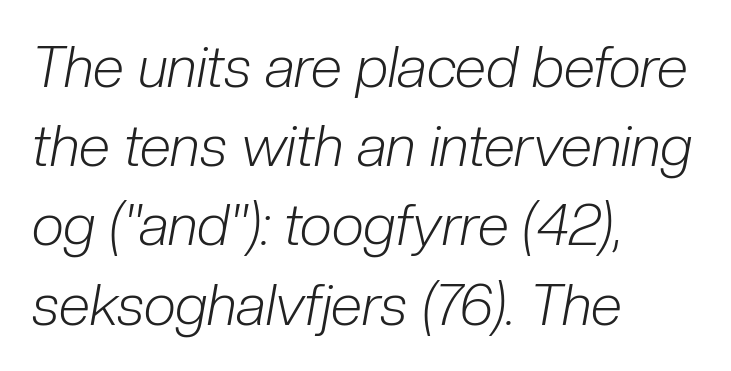
How would I describe the line gaps? Plain and ordinary. This rendering features lettering with no underline. You could not count columns in this text — the font is proportionally spaced. The whole block is typeset with a tilt. Words appear dense and cohesive because spacing is normal. Weight class: somewhere from thin through regular.
